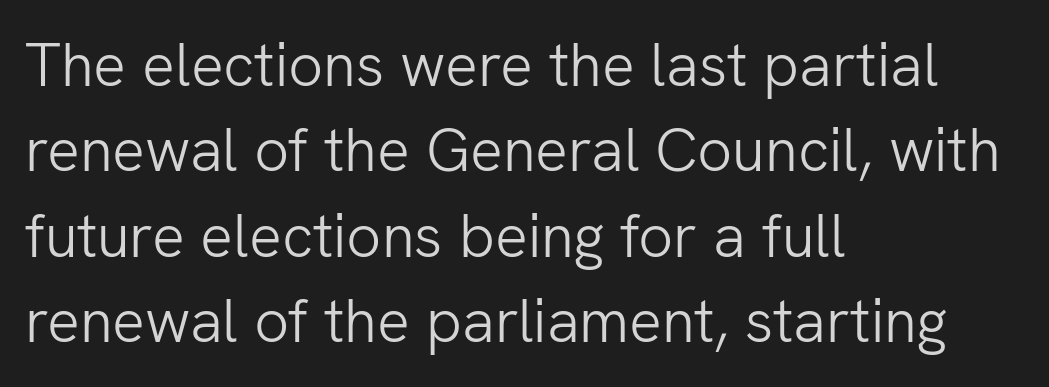
Interline gaps are of average width in this sample. Stroke thickness stays within the range of a standard reading face or lighter. The zone under the glyphs is completely vacant. You could not count columns in this text — the font is proportionally spaced.
